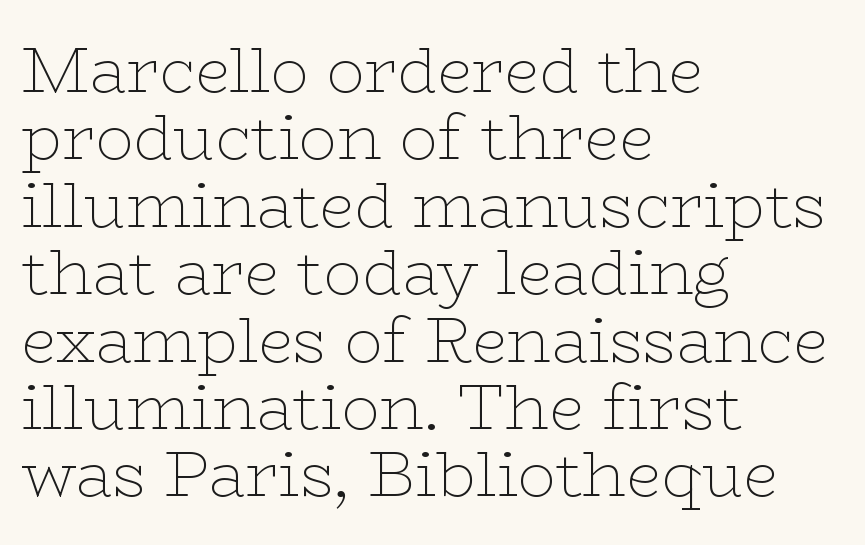
{"serif": "yes", "italic": "no", "bold": "no", "weight": "thin", "width": "wide", "stroke_contrast": "low", "x_height": "medium", "monospaced": "no", "underline": "no", "align": "left", "line_spacing": "tight", "line_spacing_ratio": 1.07, "letter_spacing": "normal", "letter_spacing_em": 0.0, "glyph_px": 63}
